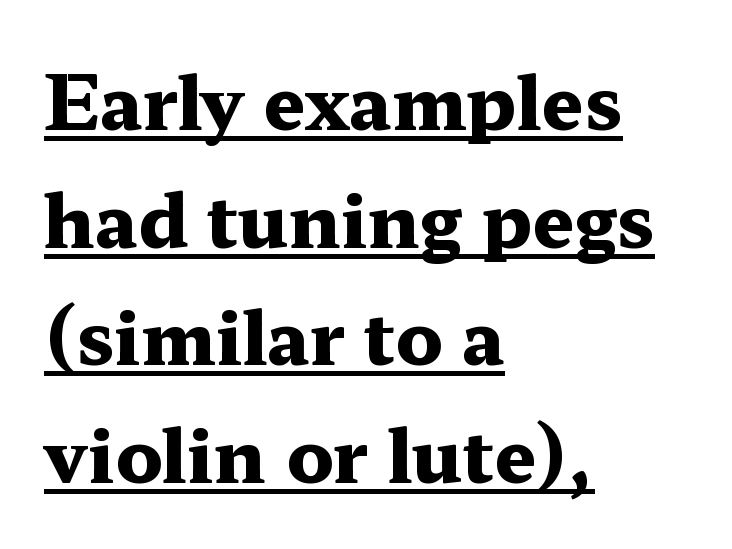
Q: Is the text bold? A: Yes.
Q: Is the text italic (slanted)? A: No, it is upright.
Q: Is the typeface a serif or a sans-serif typeface? A: Serif.
Q: Is the text underlined? A: Yes.
Q: How is the paragraph aligned? A: Left-aligned.
Q: Is the spacing between letters normal or unusually wide? A: Normal.
Q: Is the spacing between lines tight, normal or loose? A: Normal.
Q: Width (condensed, normal, or wide)? A: Wide.
Q: Stroke contrast? A: Medium.
Q: x-height? A: Medium.
Q: Monospaced? A: No.
